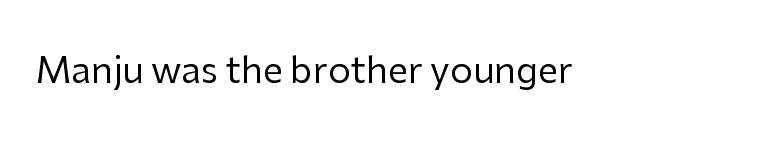
Q: Is the text bold? A: No.
Q: Is the text italic (slanted)? A: No, it is upright.
Q: Is the typeface a serif or a sans-serif typeface? A: Sans-serif.
Q: Is the text underlined? A: No.
Q: Is the spacing between letters normal or unusually wide? A: Normal.
Q: Width (condensed, normal, or wide)? A: Normal.
Q: Stroke contrast? A: Low.
Q: x-height? A: Medium.
Q: Monospaced? A: No.
